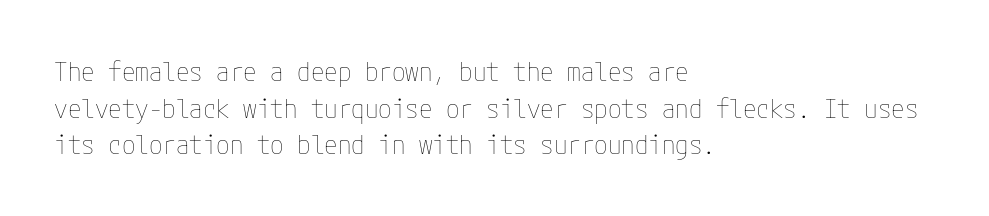
Q: Is the text bold? A: No.
Q: Is the text italic (slanted)? A: No, it is upright.
Q: Is the text underlined? A: No.
Q: How is the paragraph aligned? A: Left-aligned.
Q: Is the spacing between letters normal or unusually wide? A: Normal.
Q: Is the spacing between lines tight, normal or loose? A: Normal.
